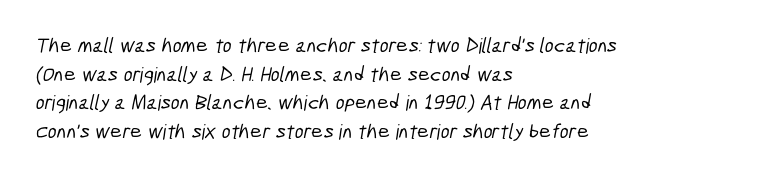
The image shows 21 px text type; set left-aligned, normal line spacing (1.36x), normal letter spacing, not underlined.
